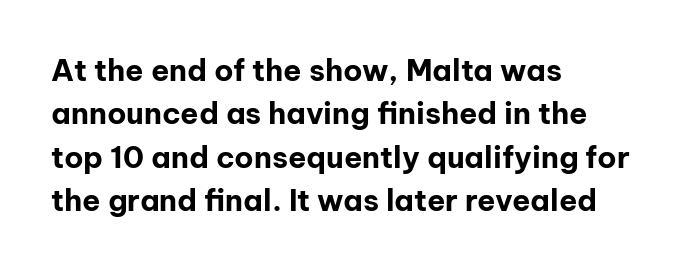
Q: Is the text bold? A: Yes.
Q: Is the text italic (slanted)? A: No, it is upright.
Q: Is the typeface a serif or a sans-serif typeface? A: Sans-serif.
Q: Is the text underlined? A: No.
Q: How is the paragraph aligned? A: Left-aligned.
Q: Is the spacing between letters normal or unusually wide? A: Normal.
Q: Is the spacing between lines tight, normal or loose? A: Normal.
Q: Width (condensed, normal, or wide)? A: Normal.
Q: Stroke contrast? A: Low.
Q: x-height? A: Medium.
Q: Monospaced? A: No.
